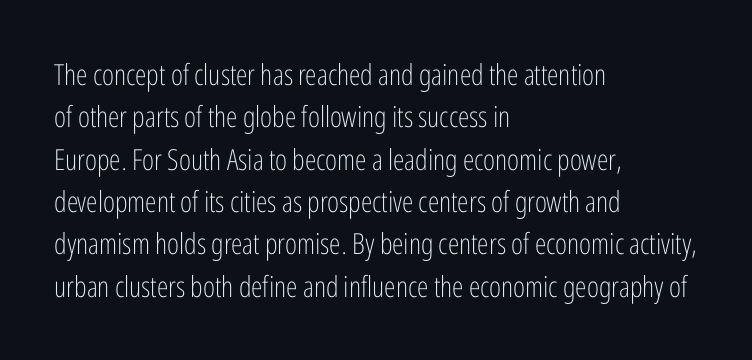
{"serif": "no", "italic": "no", "bold": "no", "weight": "light", "width": "condensed", "stroke_contrast": "low", "x_height": "medium", "monospaced": "no", "underline": "no", "align": "left", "line_spacing": "normal", "line_spacing_ratio": 1.46, "letter_spacing": "normal", "letter_spacing_em": 0.0, "glyph_px": 29}
